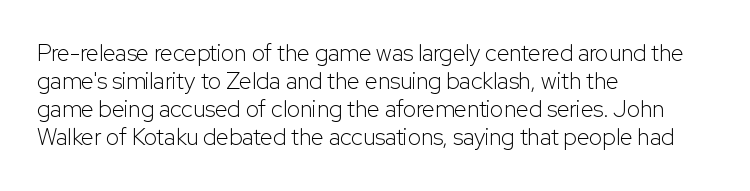
Every stem runs plumb, perpendicular to the baseline. Layout note: lines flush left. Decoration check: the copy has no underline. Short note: letters normally spaced.
